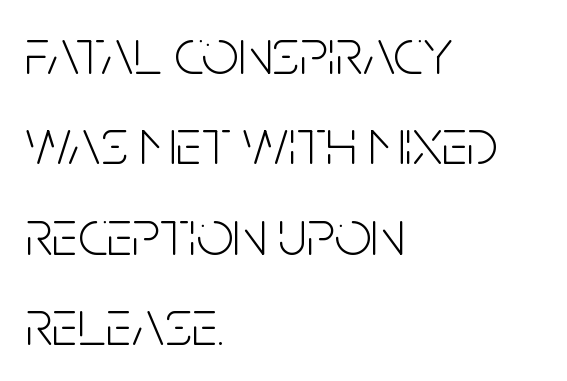
{"serif": "no", "italic": "no", "bold": "no", "weight": "light", "width": "condensed", "stroke_contrast": "low", "x_height": "large", "monospaced": "no", "underline": "no", "align": "left", "line_spacing": "normal", "line_spacing_ratio": 1.39, "letter_spacing": "normal", "letter_spacing_em": 0.0, "glyph_px": 65}
